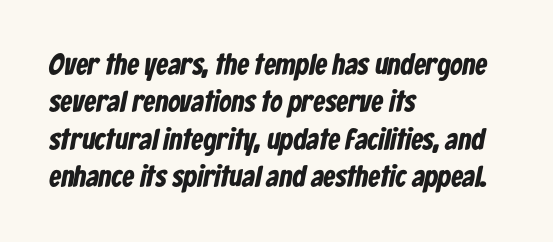
The image shows 30 px bold, condensed sans-serif type; set left-aligned, normal line spacing (1.25x), normal letter spacing, not underlined; low stroke contrast and a medium x-height.
